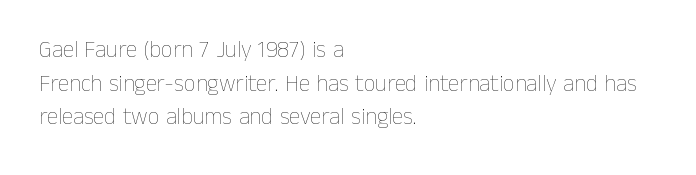
The image shows 23 px text type, upright; set left-aligned, normal line spacing (1.46x), normal letter spacing, not underlined.
